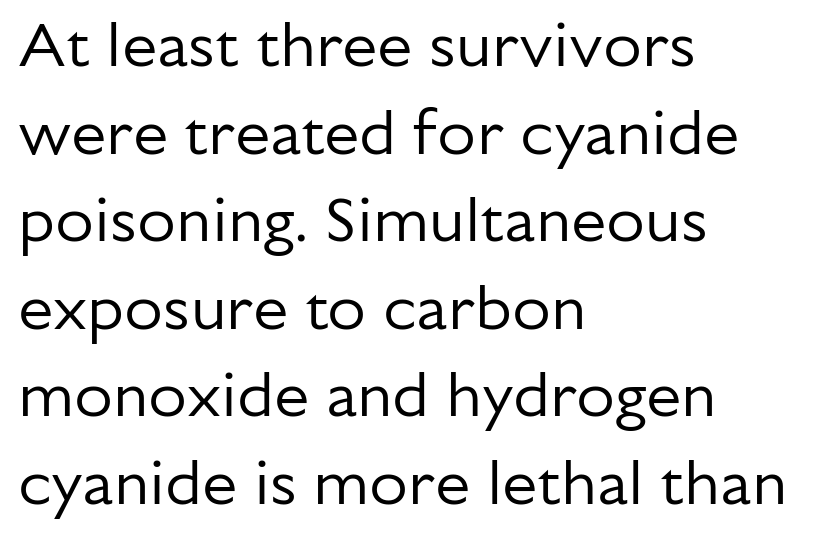
{"serif": "no", "italic": "no", "bold": "no", "weight": "regular", "width": "normal", "stroke_contrast": "low", "x_height": "medium", "monospaced": "no", "underline": "no", "align": "left", "line_spacing": "normal", "line_spacing_ratio": 1.39, "letter_spacing": "normal", "letter_spacing_em": 0.0, "glyph_px": 63}
